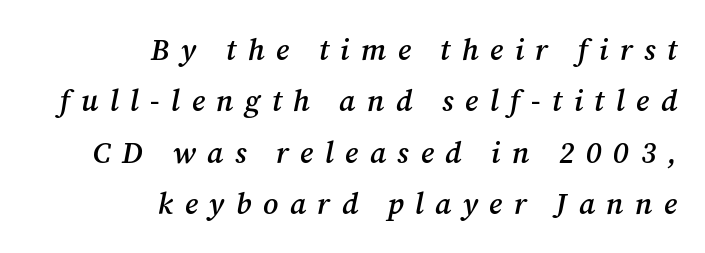
Its strokes are somewhat broadened, the hallmark of semibold type. The rendering shows small feet on the letterforms — a serif design. It's the slanting kind of type. A clean baseline with only descenders dipping below it. Which margin do the lines hug? The right one — the left edge is uneven. You could not count columns in this text — the font is proportionally spaced.
